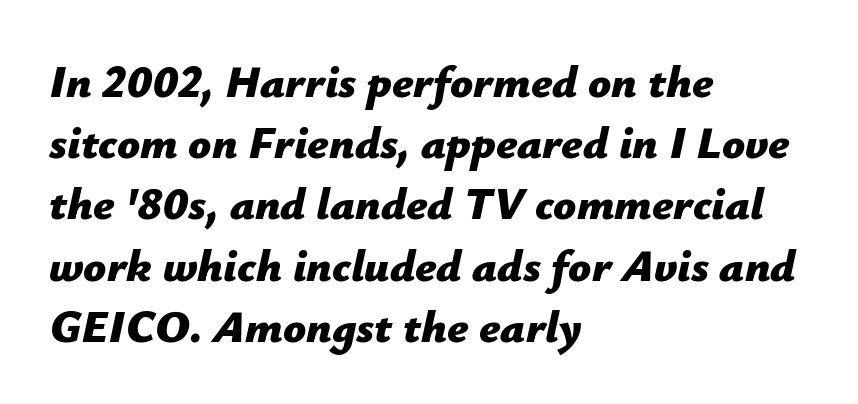
Summary of weight: heavy, a full bold. The lines sit at an ordinary, default distance from one another. Left-aligned paragraph, ragged on the right. Think of a printed novel: that variable character pitch is what you see here. This is oblique type, the kind used for emphasis or titles.
